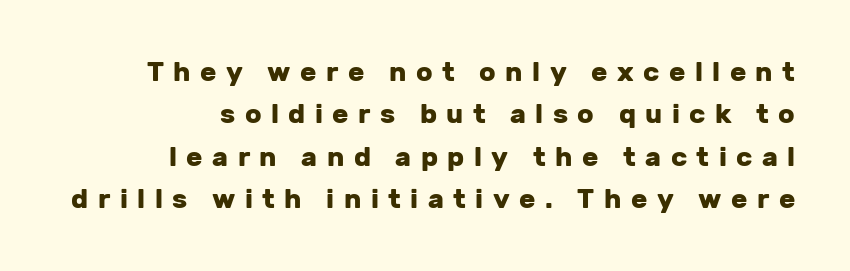
The rendering uses a moderate line-height, typical for paragraphs. Layout note: lines flush right. Rendered with straight, roman letterforms. Nobody drew a line under any word here.
